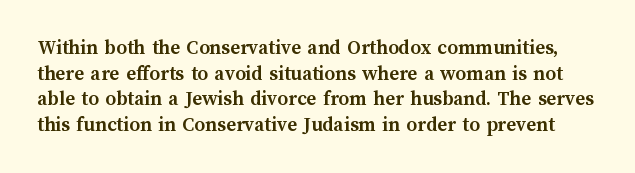
Lines of text with bare space underneath. This rendering leaves character spacing at its baseline value. These lines were composed using upright roman letters. These lines carry a lot of weight — the face is fully bold.
